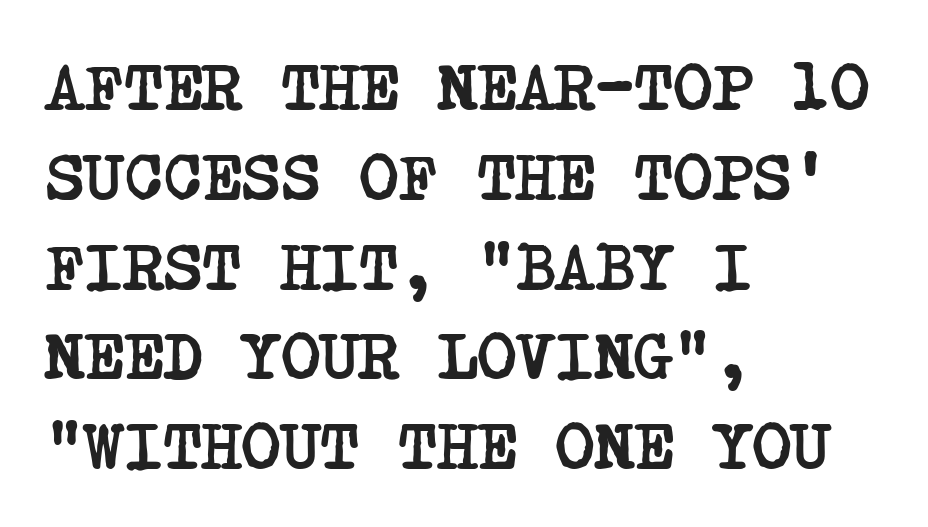
The image shows 67 px semibold, condensed serif type; set left-aligned, normal line spacing (1.34x), normal letter spacing, not underlined; low stroke contrast and a large x-height.
